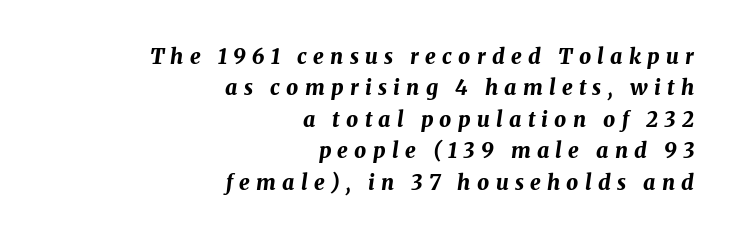
The image shows 21 px bold type, italic (leaning right); set right-aligned, normal line spacing (1.5x), unusually wide letter spacing (+0.3 em), not underlined.
